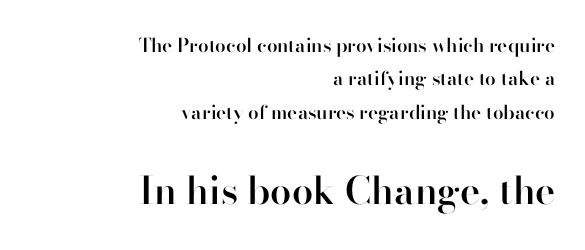
The image shows 38 px semibold sans-serif type, upright; set right-aligned, line spacing 1.76x, normal letter spacing, not underlined; the second (bottom) block is 2.0x larger; high stroke contrast and a small x-height.
